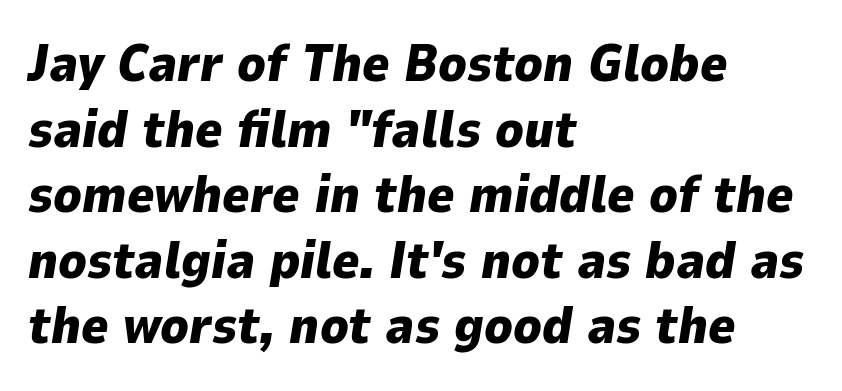
{"italic": "yes", "lean": "right", "slant_degrees": 9, "bold": "yes", "weight": "heavy", "width": "normal", "stroke_contrast": "low", "x_height": "medium", "monospaced": "no", "underline": "no", "align": "left", "line_spacing": "normal", "line_spacing_ratio": 1.26, "letter_spacing": "normal", "letter_spacing_em": 0.0, "glyph_px": 52}
